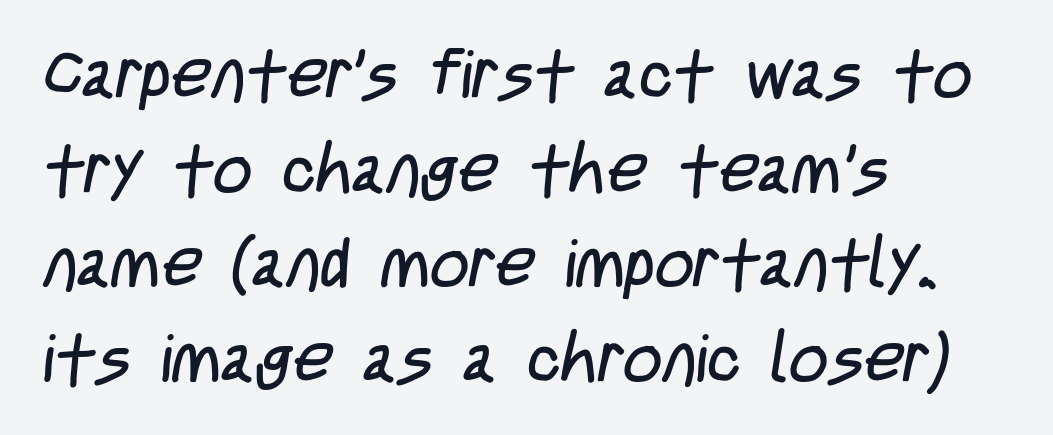
Bare-footed words on every line. Every row of glyphs begins at an identical x-position on the left. Serif or sans? Sans — the stroke terminals are bare. The passage shown is typed in a proportional face where columns would drift. Each new line begins a customary step beneath the previous one. The typeface has the unassuming heft of standard copy or less.
